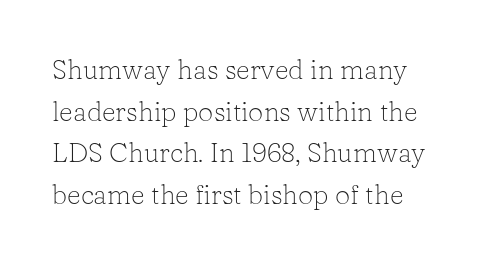
Q: Is the text bold? A: No.
Q: Is the text italic (slanted)? A: No, it is upright.
Q: Is the text underlined? A: No.
Q: Is the spacing between letters normal or unusually wide? A: Normal.
Q: Is the spacing between lines tight, normal or loose? A: Normal.
